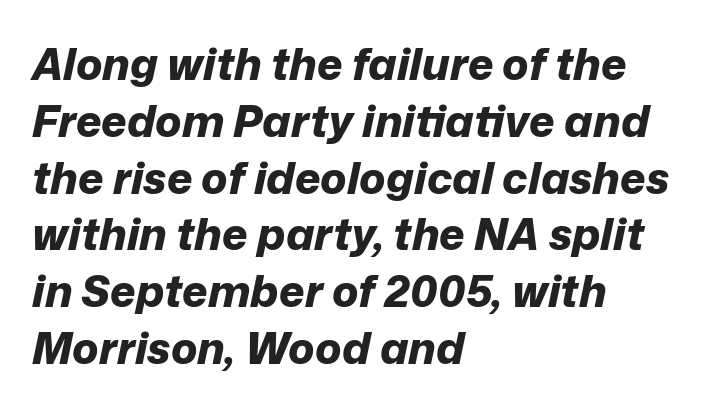
Here the glyphs are tracked normally, forming tight word shapes. Letters rest on an invisible, unmarked baseline. Quick note: interline space is typical. The rendering uses natural spacing where letterforms have individual widths. Summary of weight: heavy, a full bold. Every row of glyphs begins at an identical x-position on the left.
